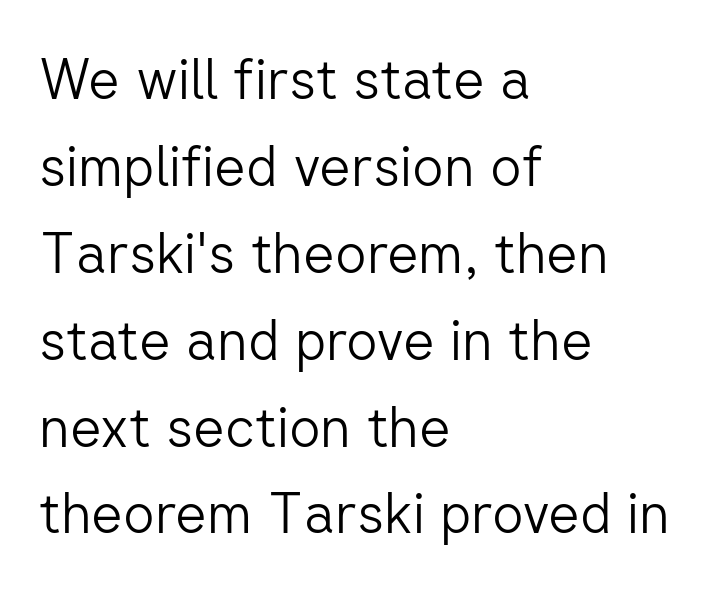
The typeface chosen for these lines omits serifs. Only glyphs here, with clear space below each row. The cut favours lightness, reaching ordinary text weight at its darkest. Leading matches the norm, producing a regular column. Tracking value appears to be zero — textbook default spacing.
